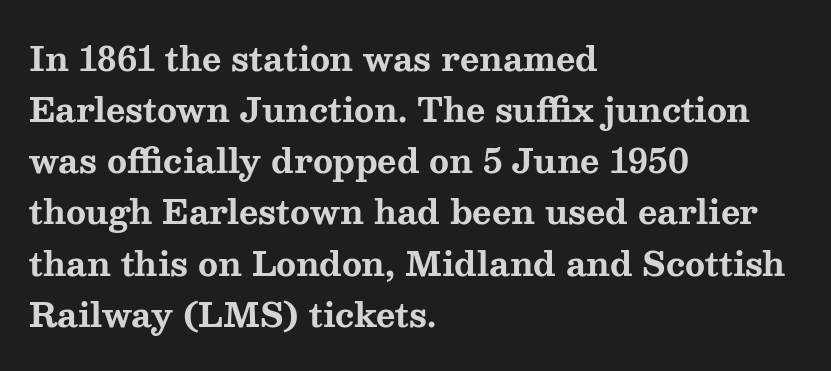
{"serif": "yes", "italic": "no", "bold": "yes", "weight": "bold", "width": "wide", "stroke_contrast": "medium", "x_height": "medium", "monospaced": "no", "underline": "no", "align": "left", "line_spacing": "normal", "line_spacing_ratio": 1.55, "letter_spacing": "normal", "letter_spacing_em": 0.0, "glyph_px": 33}
